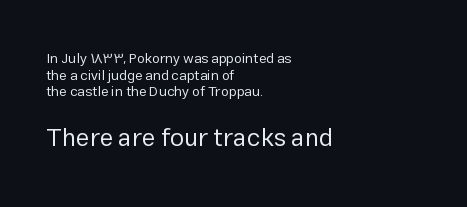
Q: Is the text bold? A: No.
Q: Is the text italic (slanted)? A: No, it is upright.
Q: Is the text underlined? A: No.
Q: How is the paragraph aligned? A: Left-aligned.
Q: Is the spacing between letters normal or unusually wide? A: Normal.
Q: Which block of text is set in a larger size, the first (top) or the second (bottom)? A: The second (bottom) one.
